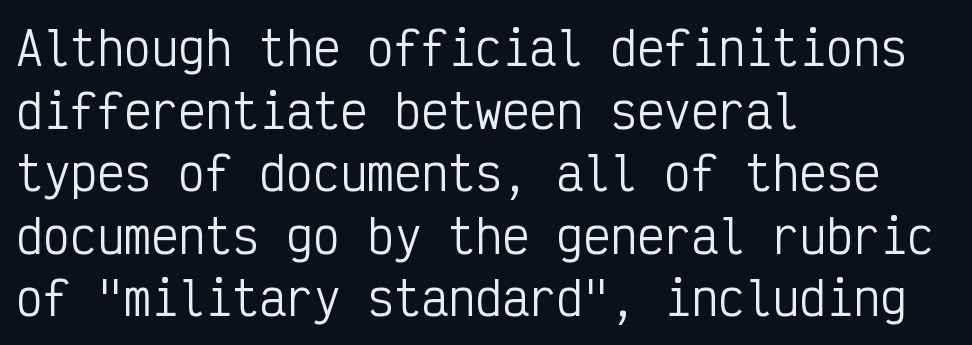
The image shows 45 px regular-weight, condensed sans-serif type, upright, monospaced; set left-aligned, normal line spacing (1.39x), normal letter spacing, not underlined; low stroke contrast and a medium x-height.
